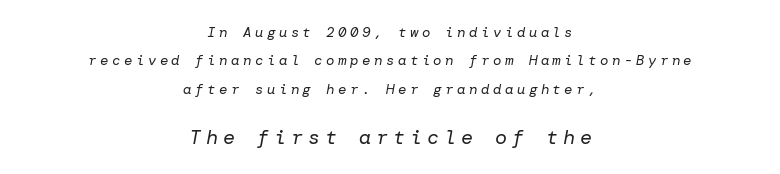
Q: Is the text bold? A: No.
Q: Is the text italic (slanted)? A: Yes, it leans right by about 10 degrees.
Q: Is the text underlined? A: No.
Q: How is the paragraph aligned? A: Centered.
Q: Is the spacing between letters normal or unusually wide? A: Unusually wide.
Q: Is the spacing between lines tight, normal or loose? A: Loose.
Q: Which block of text is set in a larger size, the first (top) or the second (bottom)? A: The second (bottom) one.
